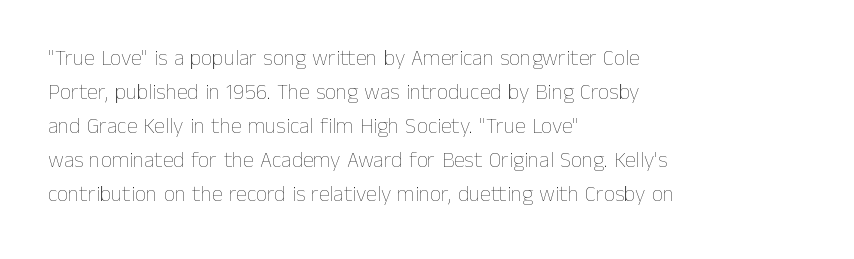
{"italic": "no", "bold": "no", "underline": "no", "align": "left", "line_spacing": "normal", "line_spacing_ratio": 1.54, "letter_spacing": "normal", "letter_spacing_em": 0.0, "glyph_px": 22}
